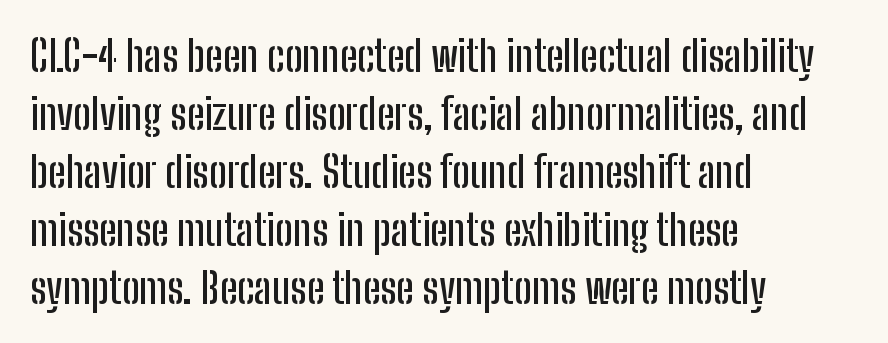
Interline gaps are of average width in this sample. Observe the absence of serifs on each vertical stroke in this sample. Quick note: underline off. In terms of letterspacing, this is plain default setting. Left-aligned paragraph, ragged on the right. Notice how the stems are strictly vertical — no italics here.
